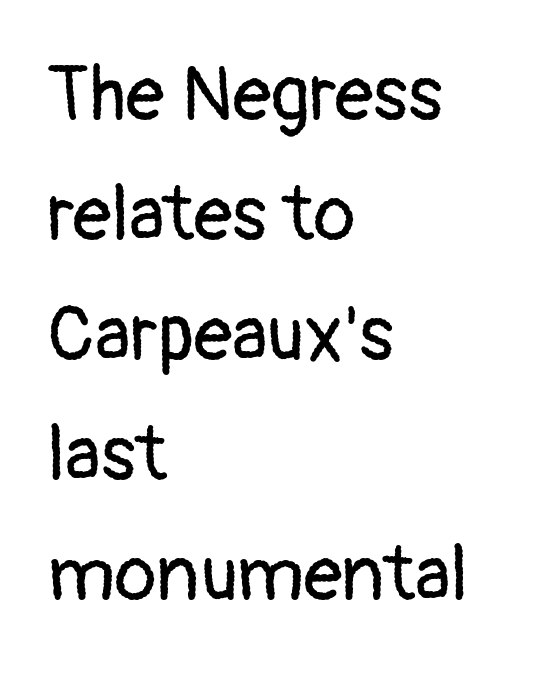
The image shows 77 px regular-weight sans-serif type, upright; set left-aligned, normal line spacing (1.56x), normal letter spacing, not underlined; low stroke contrast and a medium x-height.
